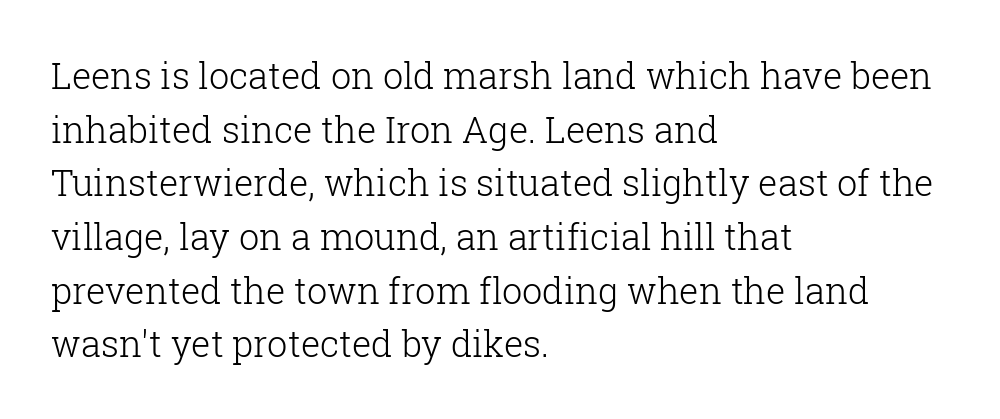
Q: Is the text bold? A: No.
Q: Is the text italic (slanted)? A: No, it is upright.
Q: Is the typeface a serif or a sans-serif typeface? A: Serif.
Q: Is the text underlined? A: No.
Q: How is the paragraph aligned? A: Left-aligned.
Q: Is the spacing between letters normal or unusually wide? A: Normal.
Q: Is the spacing between lines tight, normal or loose? A: Normal.
Q: Width (condensed, normal, or wide)? A: Normal.
Q: Stroke contrast? A: Low.
Q: x-height? A: Medium.
Q: Monospaced? A: No.
